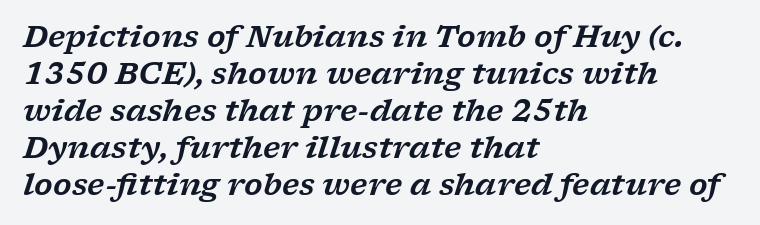
{"serif": "yes", "italic": "yes", "lean": "right", "slant_degrees": 17, "width": "wide", "stroke_contrast": "low", "x_height": "medium", "monospaced": "no", "underline": "no", "align": "left", "line_spacing_ratio": 1.23, "letter_spacing": "normal", "letter_spacing_em": 0.0, "glyph_px": 30}
